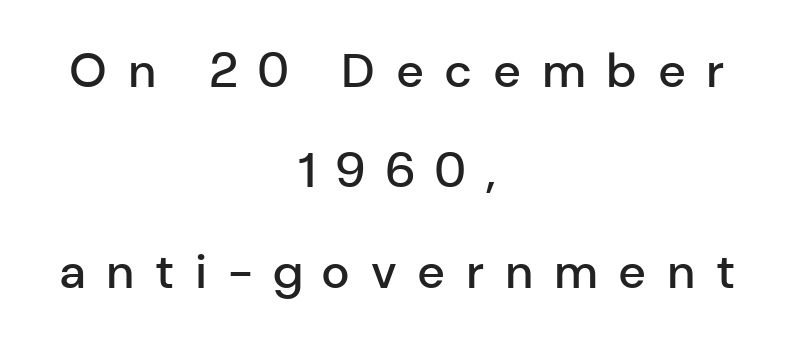
The letters carry no serifs — their stems end cleanly without finishing strokes. Caption: multi-line text, centered on the measure. Short note: letters widely spaced. In terms of posture, this sample is upright. Here the designer chose a conventional face with non-uniform glyph widths. These lines carry some extra weight — a demibold, not a full bold.
